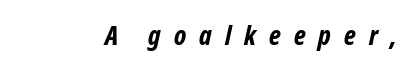
{"bold": "yes", "underline": "no", "letter_spacing": "wide", "letter_spacing_em": 0.48, "glyph_px": 27}
